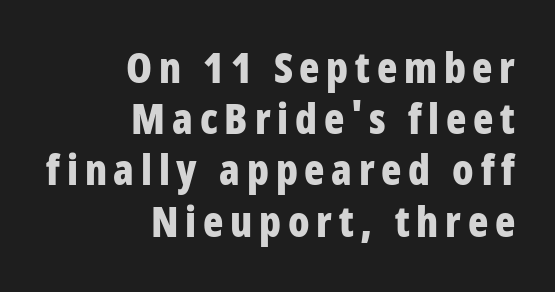
Type style note: lacks serifs. The compositor pushed each line to the right boundary. Character widths vary here, with narrow letters taking less room than wide ones. This is roman type, the default non-slanted kind. The space directly below the letters is spotless.
